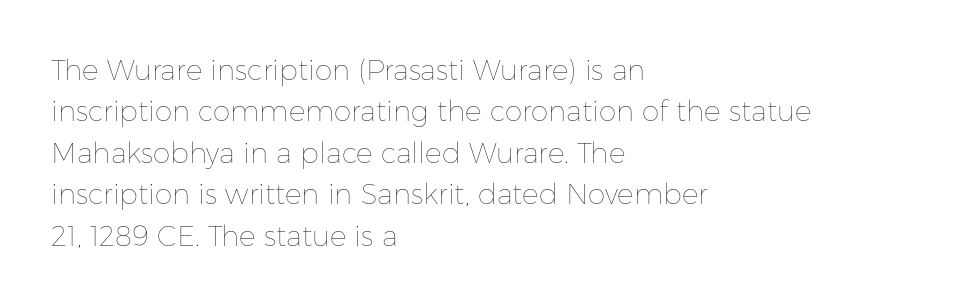
Q: Is the text bold? A: No.
Q: Is the text italic (slanted)? A: No, it is upright.
Q: Is the text underlined? A: No.
Q: How is the paragraph aligned? A: Left-aligned.
Q: Is the spacing between letters normal or unusually wide? A: Normal.
Q: Is the spacing between lines tight, normal or loose? A: Normal.
Q: Width (condensed, normal, or wide)? A: Normal.
Q: Stroke contrast? A: Low.
Q: x-height? A: Medium.
Q: Monospaced? A: No.
